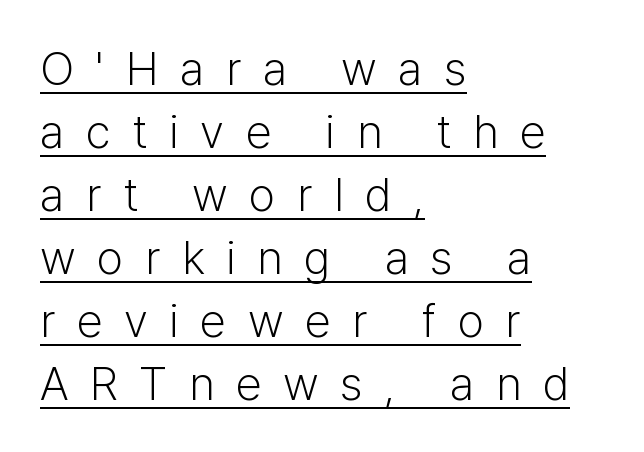
{"serif": "no", "italic": "no", "bold": "no", "weight": "light", "width": "normal", "stroke_contrast": "low", "x_height": "medium", "monospaced": "no", "underline": "yes", "align": "left", "line_spacing": "normal", "line_spacing_ratio": 1.34, "letter_spacing": "wide", "letter_spacing_em": 0.46, "glyph_px": 47}
